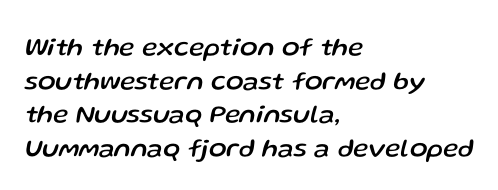
The image shows 26 px text type, italic (leaning right); set left-aligned, normal line spacing (1.29x), normal letter spacing, not underlined.
